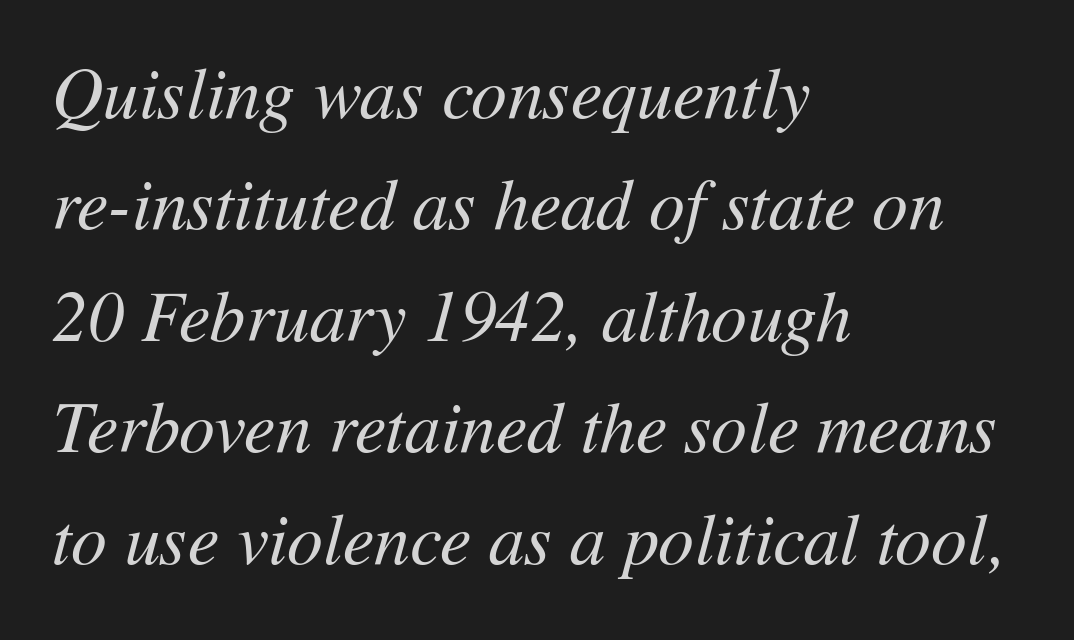
{"italic": "yes", "lean": "right", "slant_degrees": 11, "bold": "no", "weight": "regular", "width": "normal", "stroke_contrast": "medium", "x_height": "medium", "monospaced": "no", "underline": "no", "align": "left", "line_spacing": "normal", "line_spacing_ratio": 1.57, "letter_spacing": "normal", "letter_spacing_em": 0.0, "glyph_px": 71}
